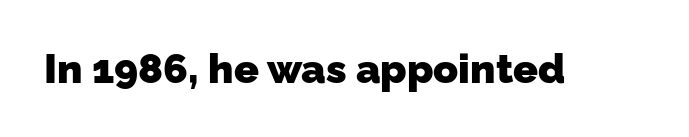
{"serif": "no", "bold": "yes", "weight": "heavy", "width": "normal", "stroke_contrast": "low", "x_height": "medium", "monospaced": "no", "underline": "no", "letter_spacing": "normal", "letter_spacing_em": 0.0, "glyph_px": 41}
